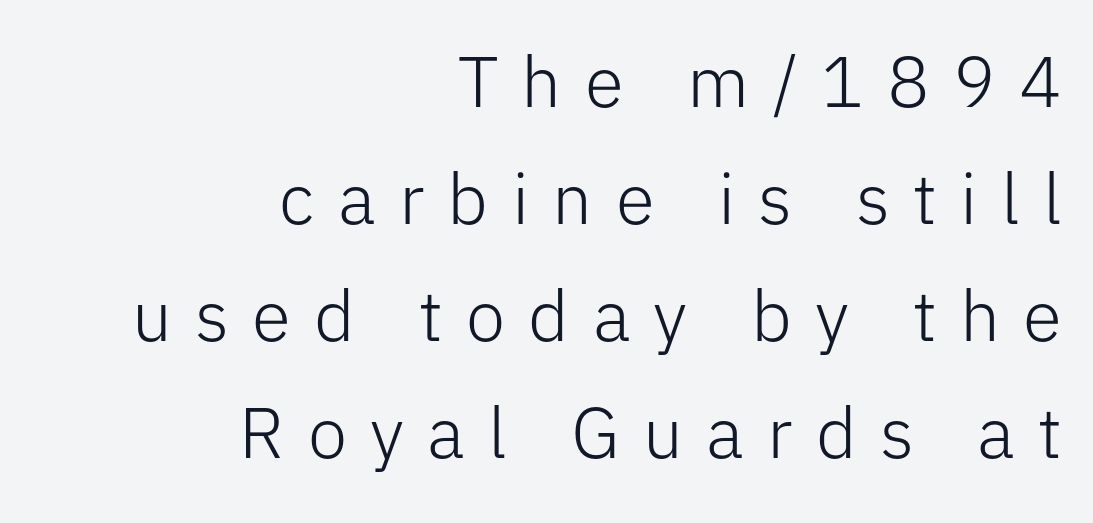
Q: Is the text bold? A: No.
Q: Is the text italic (slanted)? A: No, it is upright.
Q: Is the typeface a serif or a sans-serif typeface? A: Sans-serif.
Q: Is the text underlined? A: No.
Q: How is the paragraph aligned? A: Right-aligned.
Q: Is the spacing between letters normal or unusually wide? A: Unusually wide.
Q: Is the spacing between lines tight, normal or loose? A: Normal.
Q: Width (condensed, normal, or wide)? A: Normal.
Q: Stroke contrast? A: Low.
Q: x-height? A: Medium.
Q: Monospaced? A: No.
